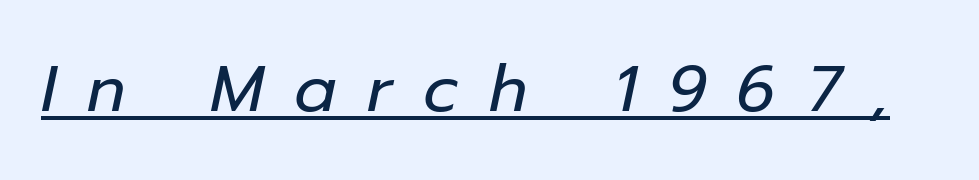
Descenders here cross a horizontal rule under the line. Between one letter and the next there's a generous, obvious gap. Stroke thickness stays within the range of a standard reading face or lighter. Would a proofreader flag this as italicized? Yes. Proportional: the letters do not fall into vertical columns.
